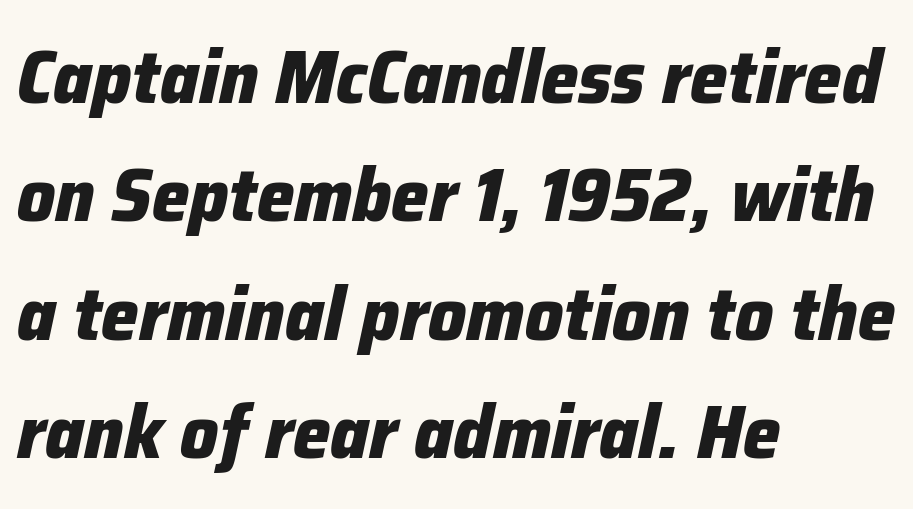
{"italic": "yes", "lean": "right", "slant_degrees": 12, "bold": "yes", "weight": "heavy", "width": "normal", "stroke_contrast": "low", "x_height": "medium", "monospaced": "no", "underline": "no", "align": "left", "line_spacing": "normal", "line_spacing_ratio": 1.58, "letter_spacing": "normal", "letter_spacing_em": 0.0, "glyph_px": 75}
